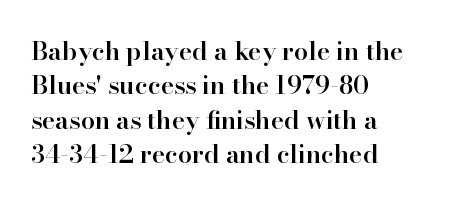
No italicization has been applied; the sample stays upright. Every letter is mildly thick-stroked: semibold rather than bold. The rag falls on the right side of this text block. The area under the type is left untouched.
